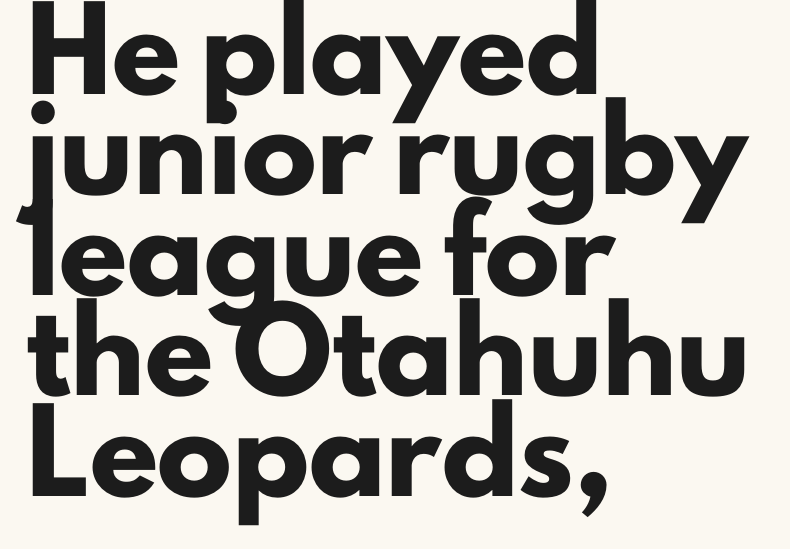
{"serif": "no", "italic": "no", "bold": "yes", "weight": "heavy", "width": "normal", "stroke_contrast": "low", "x_height": "small", "monospaced": "no", "underline": "no", "align": "left", "line_spacing": "normal", "line_spacing_ratio": 1.34, "letter_spacing": "normal", "letter_spacing_em": 0.0, "glyph_px": 75}
